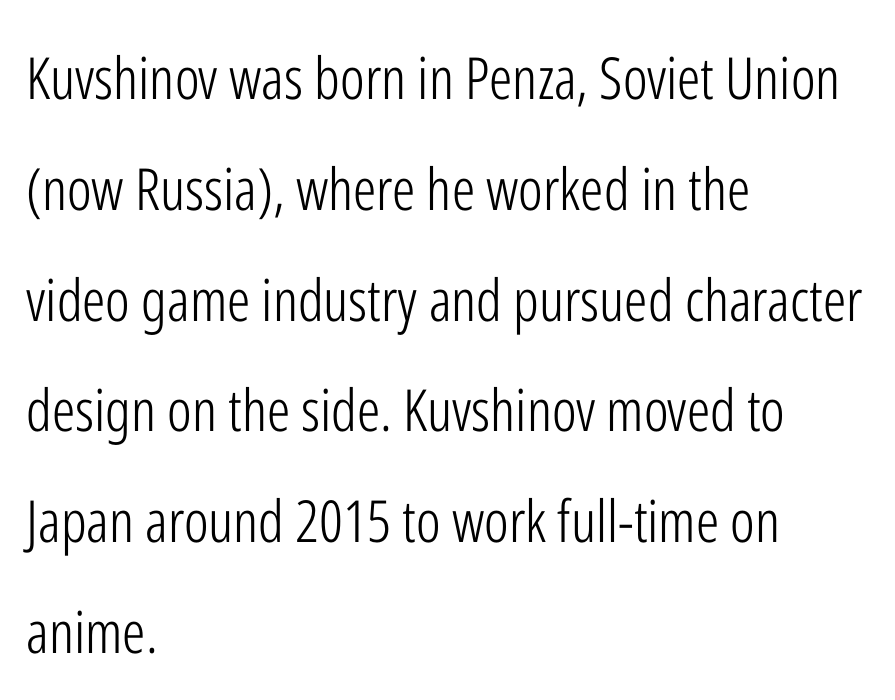
{"serif": "no", "italic": "no", "bold": "no", "weight": "light", "width": "condensed", "stroke_contrast": "low", "x_height": "medium", "monospaced": "no", "underline": "no", "align": "left", "line_spacing": "loose", "line_spacing_ratio": 1.91, "letter_spacing": "normal", "letter_spacing_em": 0.0, "glyph_px": 58}
